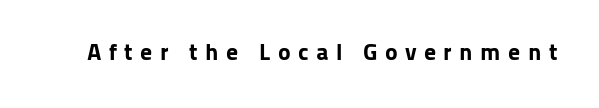
Q: Is the text bold? A: Yes.
Q: Is the text italic (slanted)? A: No, it is upright.
Q: Is the text underlined? A: No.
Q: Is the spacing between letters normal or unusually wide? A: Unusually wide.
